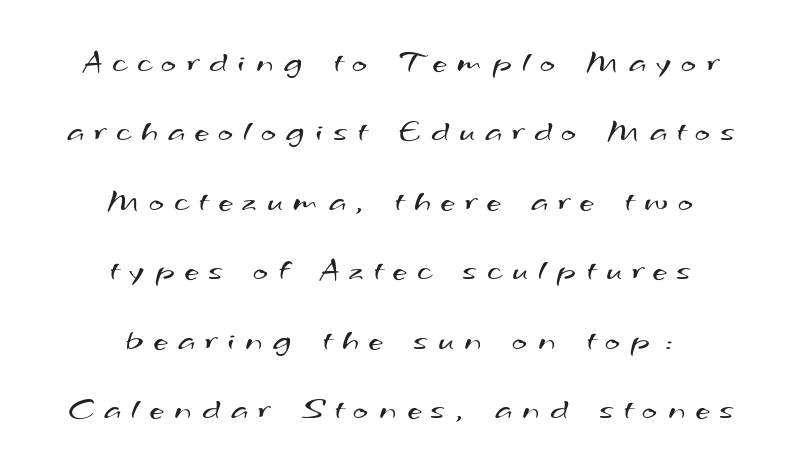
The weight tops out at a normal text grade. Rule under the text: the space is simply empty. Is this a sans? Yes — the strokes have no serifs. Each letter keeps its own natural width here, so spacing adapts to shape. The rendering positions every line midway between the sides. The leading is generous, giving the passage an open texture.
